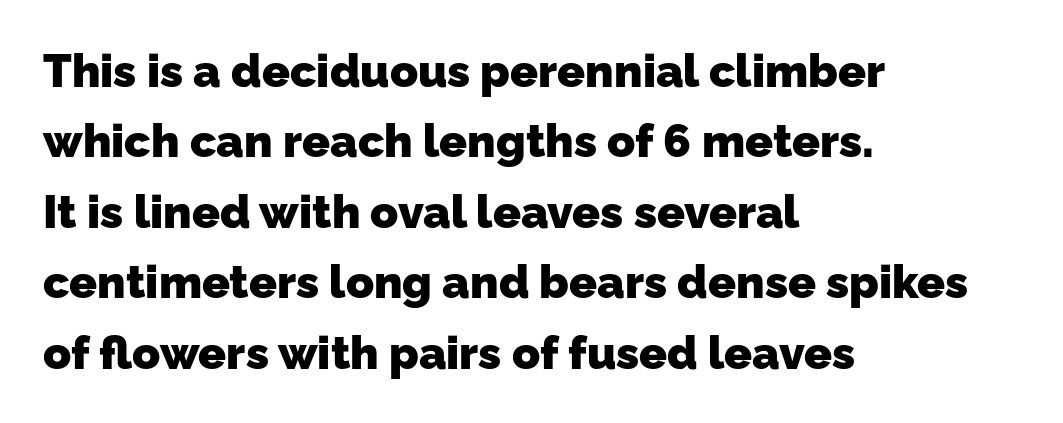
The image shows 46 px heavy sans-serif type; set left-aligned, normal line spacing (1.53x), normal letter spacing, not underlined; low stroke contrast and a medium x-height.
